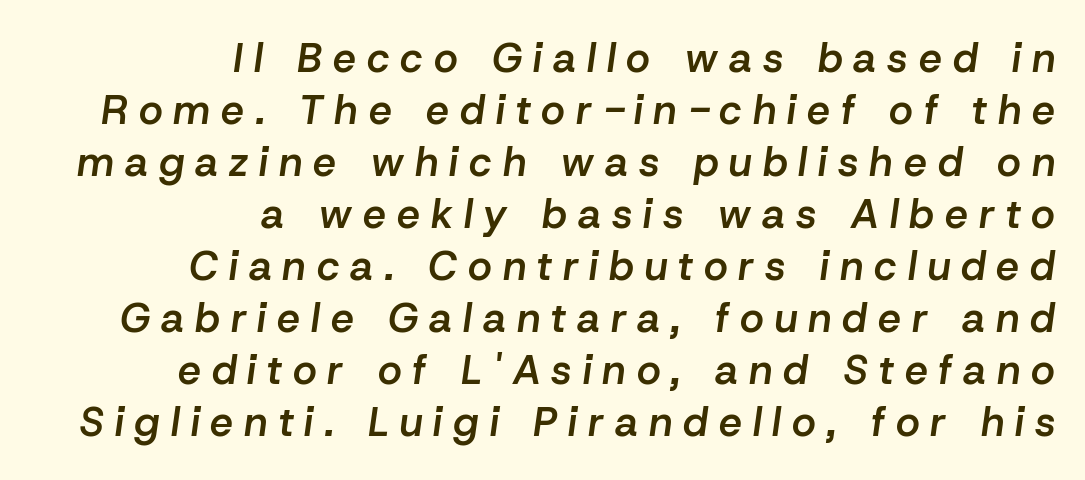
The line-height multiplier appears to be the usual default. The area under the type is left untouched. The typesetter chose a ragged-left arrangement here. Emphasis-style slanted type is in use. A bit beefed up — I'd call it semibold rather than bold.
